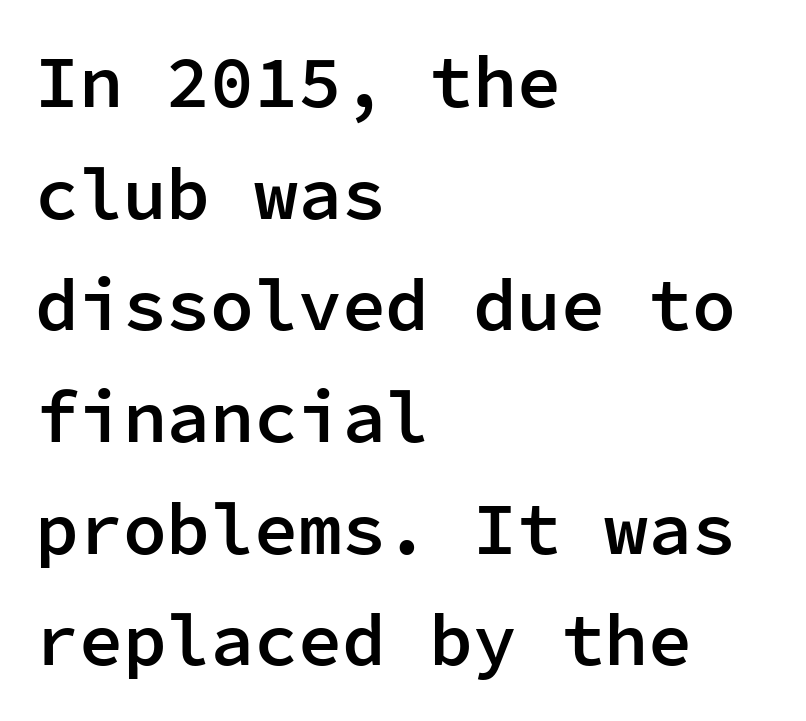
Q: Is the text bold? A: Semi-bold.
Q: Is the text italic (slanted)? A: No, it is upright.
Q: Is the typeface a serif or a sans-serif typeface? A: Sans-serif.
Q: Is the text underlined? A: No.
Q: How is the paragraph aligned? A: Left-aligned.
Q: Is the spacing between letters normal or unusually wide? A: Normal.
Q: Is the spacing between lines tight, normal or loose? A: Normal.
Q: Width (condensed, normal, or wide)? A: Normal.
Q: Stroke contrast? A: Low.
Q: x-height? A: Medium.
Q: Monospaced? A: Yes.
